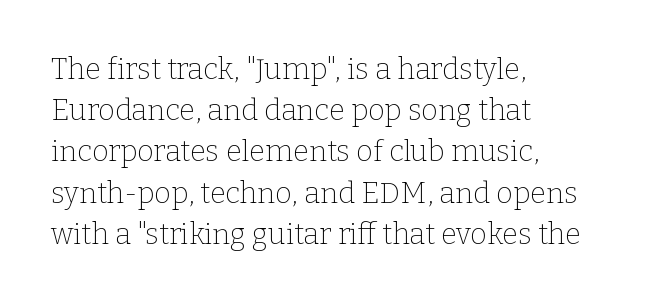
{"serif": "yes", "italic": "no", "bold": "no", "weight": "thin", "width": "normal", "stroke_contrast": "low", "x_height": "medium", "monospaced": "no", "underline": "no", "align": "left", "line_spacing": "normal", "line_spacing_ratio": 1.42, "letter_spacing": "normal", "letter_spacing_em": 0.0, "glyph_px": 29}
